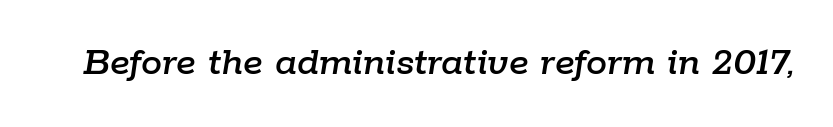
Nothing unusual about the tracking: characters are spaced as the font intends. Italic: yes, the glyphs are oblique. Each row of text sits above clean, open space. Each letter keeps its own natural width here, so spacing adapts to shape.
